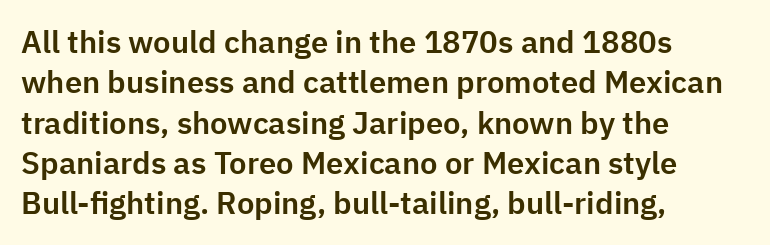
{"serif": "no", "italic": "no", "width": "normal", "stroke_contrast": "low", "x_height": "medium", "monospaced": "no", "underline": "no", "align": "left", "line_spacing": "normal", "line_spacing_ratio": 1.3, "letter_spacing": "normal", "letter_spacing_em": 0.0, "glyph_px": 31}
